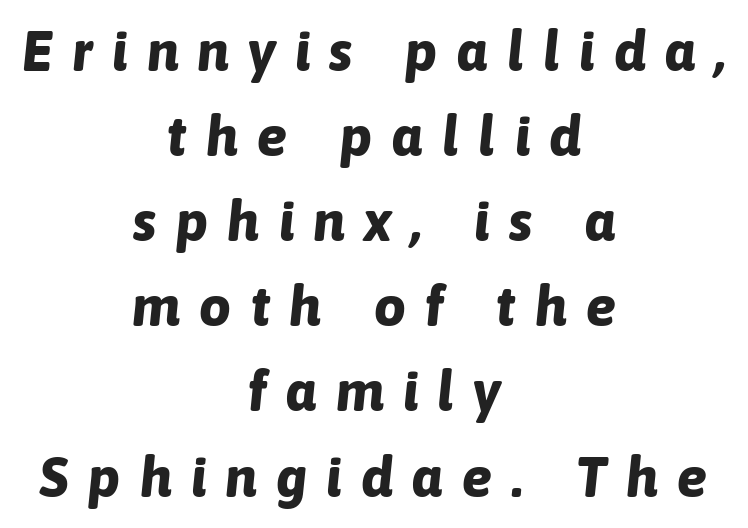
Loose tracking; the words dissolve into strings of separated letters. Plenty of ink on the page — the face is bold. An italicized treatment has been applied to the whole sample. Summary of vertical rhythm: regular, with standard interline spacing. Just letters on the line, the space beneath them empty.
